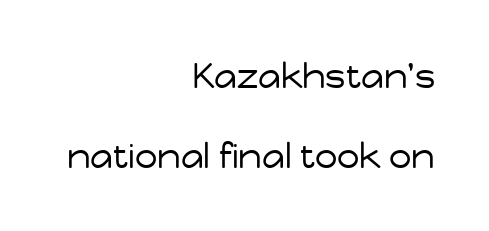
{"serif": "no", "italic": "no", "bold": "no", "weight": "regular", "width": "normal", "stroke_contrast": "low", "x_height": "medium", "monospaced": "no", "underline": "no", "align": "right", "line_spacing": "loose", "line_spacing_ratio": 2.28, "letter_spacing": "normal", "letter_spacing_em": 0.0, "glyph_px": 35}
